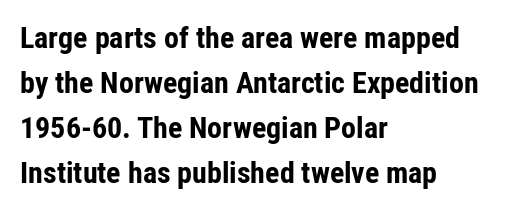
The image shows 30 px bold, condensed sans-serif type, upright; set left-aligned, normal line spacing (1.5x), normal letter spacing, not underlined; low stroke contrast and a medium x-height.
